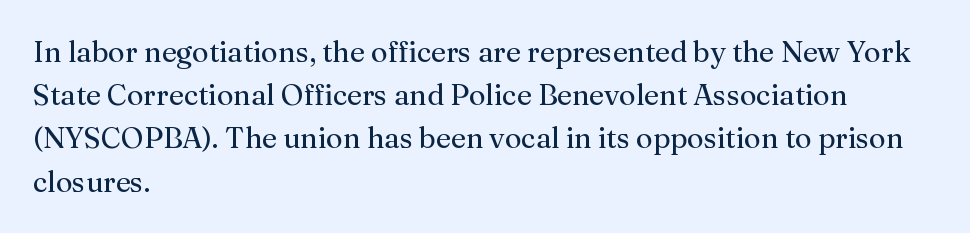
{"serif": "yes", "italic": "no", "bold": "no", "weight": "regular", "width": "normal", "stroke_contrast": "medium", "x_height": "medium", "monospaced": "no", "underline": "no", "align": "left", "line_spacing": "normal", "line_spacing_ratio": 1.49, "letter_spacing": "normal", "letter_spacing_em": 0.0, "glyph_px": 29}
